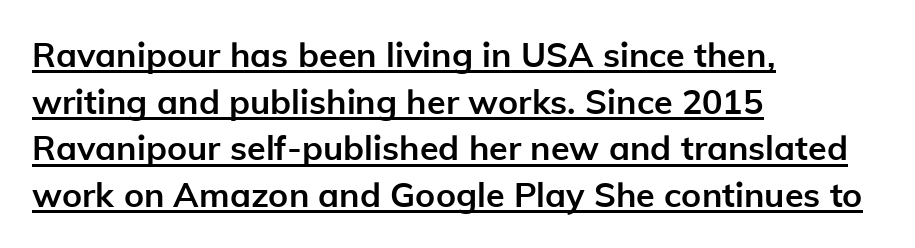
Q: Is the text bold? A: Yes.
Q: Is the text italic (slanted)? A: No, it is upright.
Q: Is the typeface a serif or a sans-serif typeface? A: Sans-serif.
Q: Is the text underlined? A: Yes.
Q: How is the paragraph aligned? A: Left-aligned.
Q: Is the spacing between letters normal or unusually wide? A: Normal.
Q: Is the spacing between lines tight, normal or loose? A: Normal.
Q: Width (condensed, normal, or wide)? A: Normal.
Q: Stroke contrast? A: Low.
Q: x-height? A: Medium.
Q: Monospaced? A: No.
